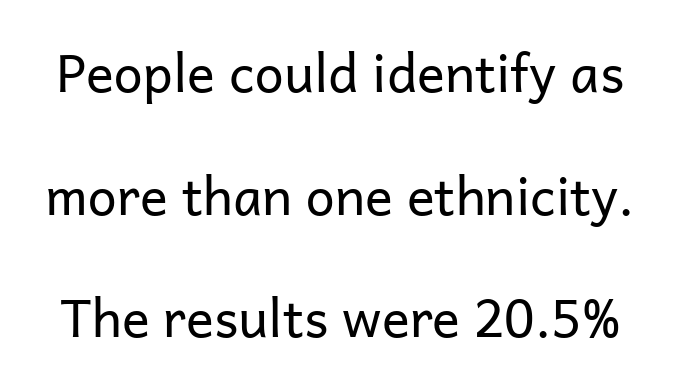
The image shows 52 px regular-weight sans-serif type, upright; set loose line spacing (2.36x), normal letter spacing, not underlined; low stroke contrast and a medium x-height.
